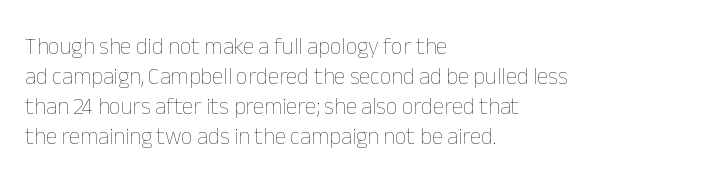
The image shows 23 px text type, upright; set left-aligned, normal line spacing (1.3x), normal letter spacing, not underlined.
